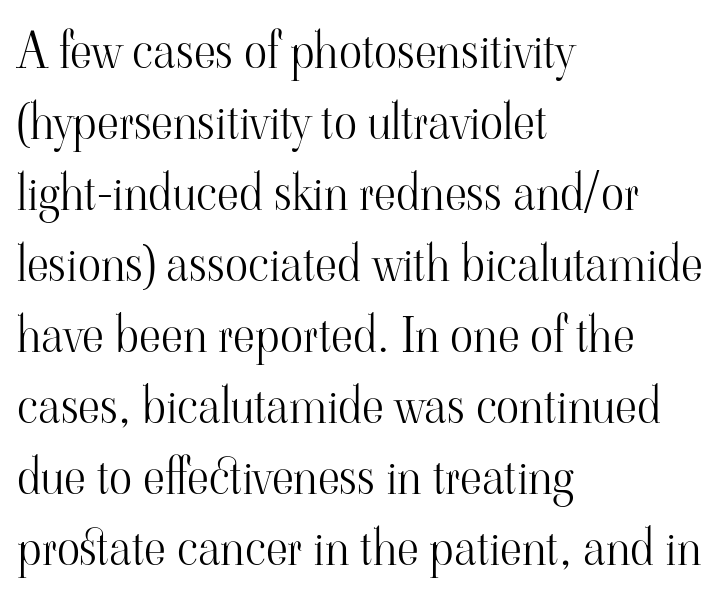
The image shows 48 px light serif type, upright; set left-aligned, normal line spacing (1.48x), normal letter spacing, not underlined; high stroke contrast and a small x-height.
